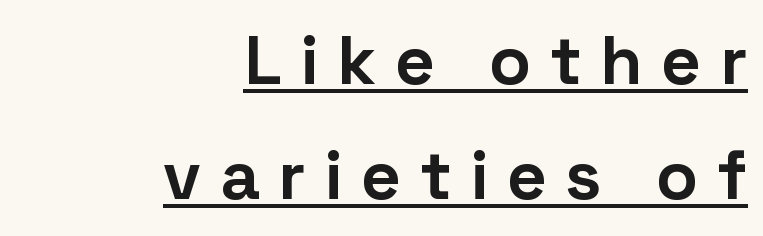
The image shows 69 px bold sans-serif type, upright; set right-aligned, normal line spacing (1.66x), unusually wide letter spacing (+0.27 em), underlined; low stroke contrast and a medium x-height.
